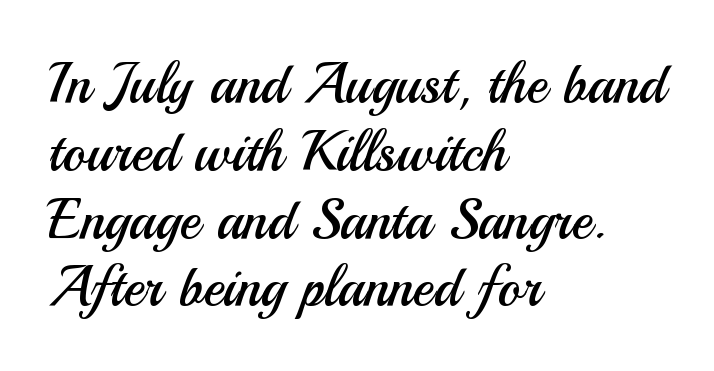
{"serif": "no", "bold": "no", "weight": "regular", "width": "normal", "stroke_contrast": "medium", "x_height": "small", "monospaced": "no", "underline": "no", "align": "left", "line_spacing_ratio": 1.21, "letter_spacing": "normal", "letter_spacing_em": 0.0, "glyph_px": 56}
